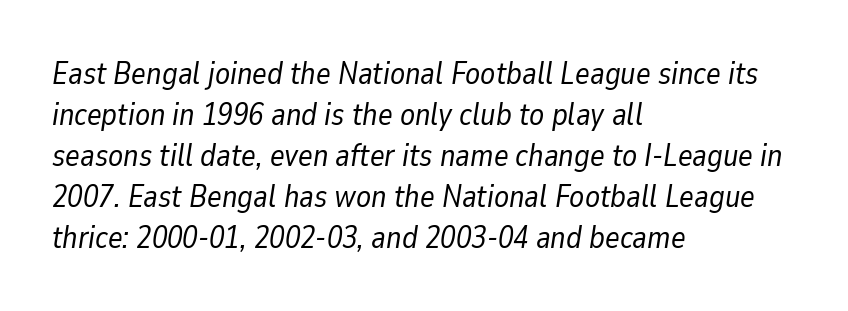
The image shows 31 px regular-weight type, italic (leaning right); set left-aligned, normal line spacing (1.32x), normal letter spacing, not underlined; low stroke contrast and a medium x-height.
